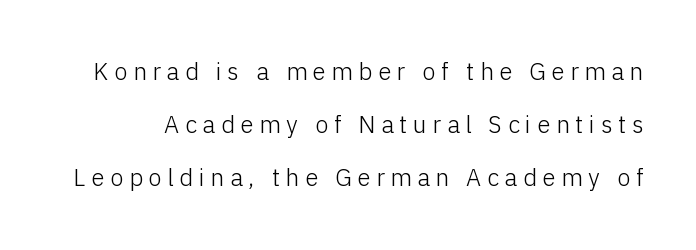
The image shows 24 px text type, upright; set loose line spacing (2.21x), unusually wide letter spacing (+0.24 em), not underlined.
